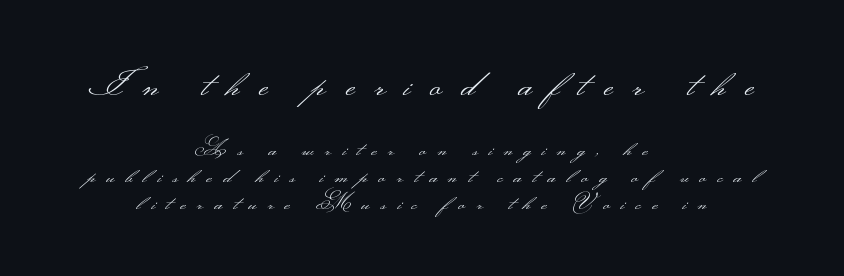
Each line is balanced around a shared central axis. Think of a printed novel: that variable character pitch is what you see here. The glyphs are unaccompanied by any horizontal stroke below them. Of the two passages, the one on top uses the larger point size.
